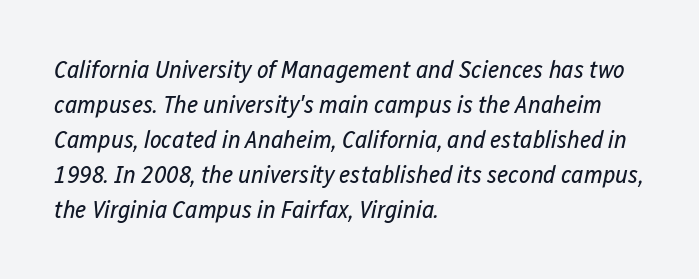
{"italic": "yes", "lean": "right", "slant_degrees": 12, "bold": "no", "underline": "no", "align": "left", "line_spacing": "normal", "line_spacing_ratio": 1.4, "letter_spacing": "normal", "letter_spacing_em": 0.0, "glyph_px": 25}
